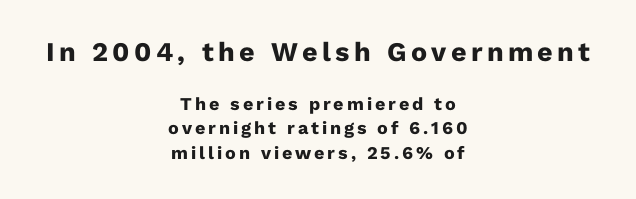
The image shows 27 px bold type, upright; set centered, normal line spacing (1.35x), not underlined; the first (top) block is 1.5x larger.
